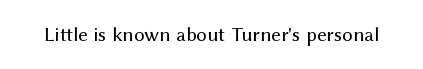
The passage shown is not underscored anywhere. The font's upright variant was chosen for this text. Stems here are at most as thick as an everyday book face. Observe the ordinary spacing: letters are neighbours, not strangers.
